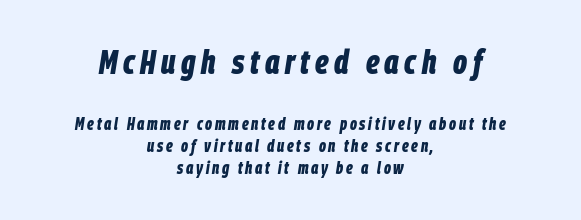
{"italic": "yes", "lean": "right", "slant_degrees": 9, "bold": "yes", "weight": "bold", "width": "condensed", "stroke_contrast": "low", "x_height": "large", "monospaced": "no", "underline": "no", "align": "center", "line_spacing": "normal", "line_spacing_ratio": 1.31, "larger_block": "first", "size_ratio": 2.0, "glyph_px": 34}
